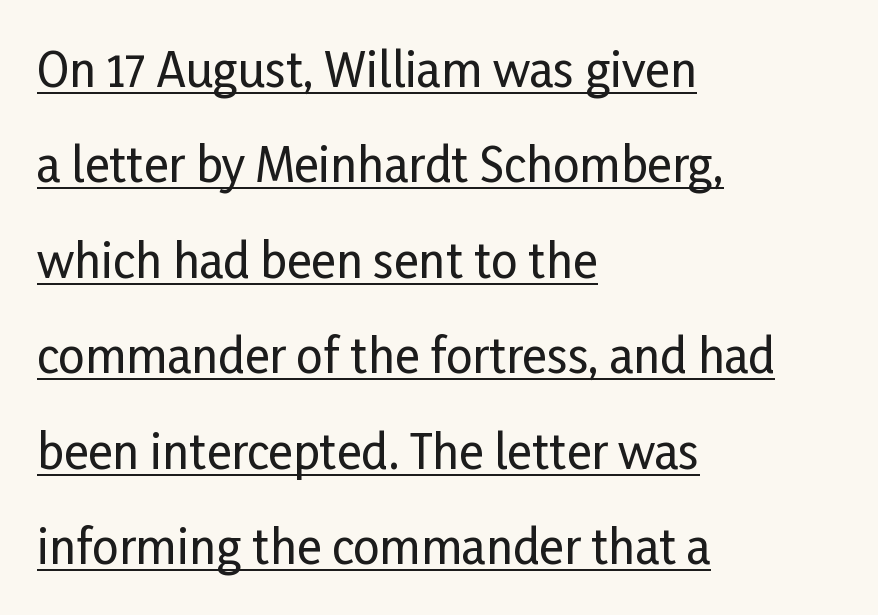
The image shows 47 px condensed sans-serif type, upright; set left-aligned, loose line spacing (2.03x), normal letter spacing, underlined; low stroke contrast and a medium x-height.
